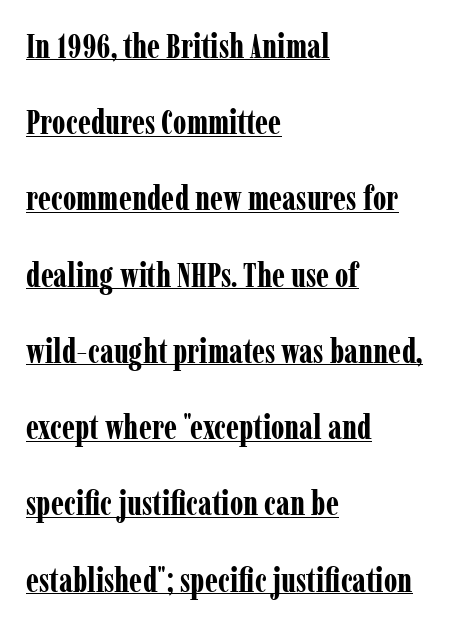
In terms of leading, this rendering errs on the spacious side. Think of a printed novel: that variable character pitch is what you see here. The characters look thick and weighty, a clear bold. Observe the ordinary spacing: letters are neighbours, not strangers. Font category for this specimen: serif.
